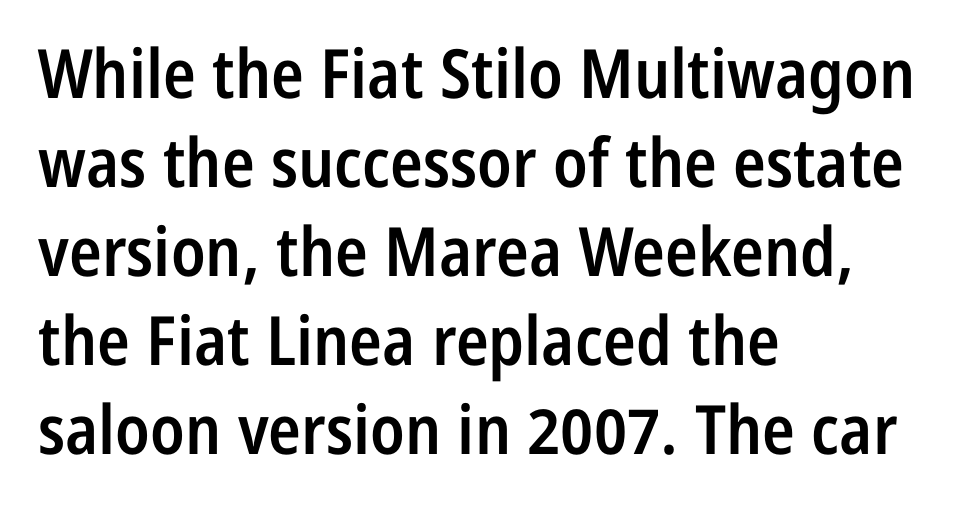
{"serif": "no", "italic": "no", "bold": "semi", "weight": "semibold", "width": "condensed", "stroke_contrast": "low", "x_height": "medium", "monospaced": "no", "underline": "no", "align": "left", "line_spacing": "normal", "line_spacing_ratio": 1.31, "letter_spacing": "normal", "letter_spacing_em": 0.0, "glyph_px": 68}
